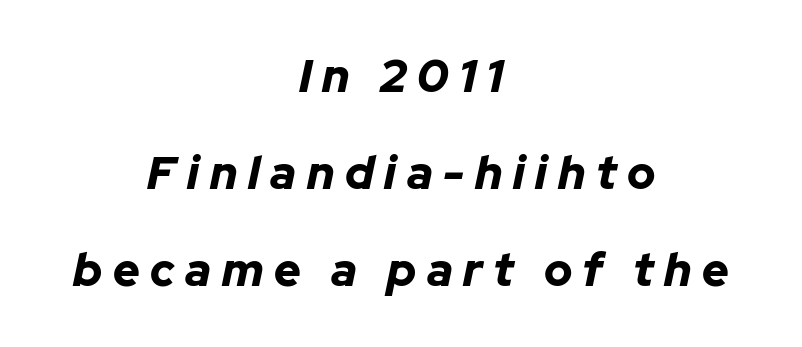
{"italic": "yes", "lean": "right", "slant_degrees": 12, "bold": "yes", "weight": "bold", "width": "normal", "stroke_contrast": "low", "x_height": "medium", "monospaced": "no", "underline": "no", "align": "center", "line_spacing": "loose", "line_spacing_ratio": 2.11, "letter_spacing": "wide", "letter_spacing_em": 0.23, "glyph_px": 46}
